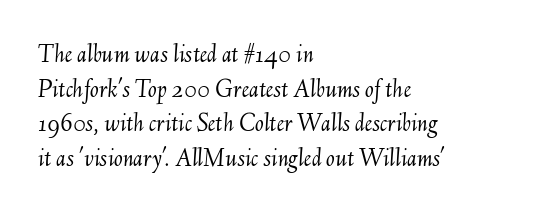
{"italic": "yes", "lean": "right", "slant_degrees": 6, "bold": "no", "underline": "no", "align": "left", "line_spacing": "normal", "line_spacing_ratio": 1.33, "letter_spacing": "normal", "letter_spacing_em": 0.0, "glyph_px": 26}
